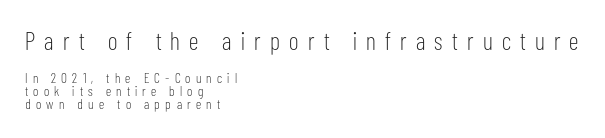
{"italic": "no", "bold": "no", "underline": "no", "align": "left", "line_spacing": "tight", "line_spacing_ratio": 0.95, "letter_spacing": "wide", "letter_spacing_em": 0.37, "larger_block": "first", "size_ratio": 1.79, "glyph_px": 25}
